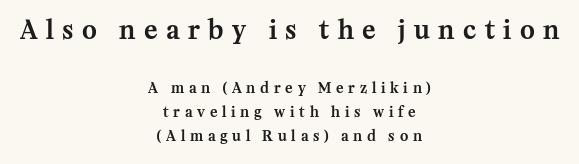
Where is the straight margin? There isn't one; the lines are centered. Words appear elongated and porous because spacing is wide. Larger block? The one above; the one below is distinctly smaller. Line spacing here is normal.
